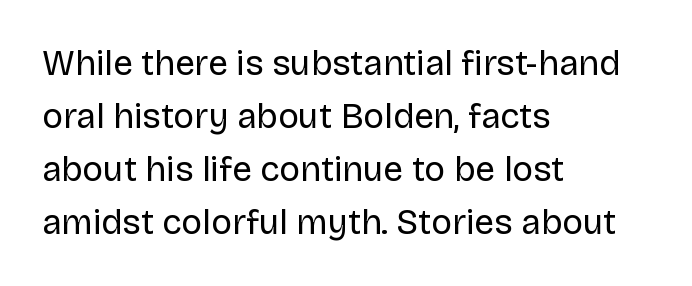
The image shows 35 px regular-weight sans-serif type, upright; set left-aligned, normal line spacing (1.51x), normal letter spacing, not underlined; low stroke contrast and a large x-height.
